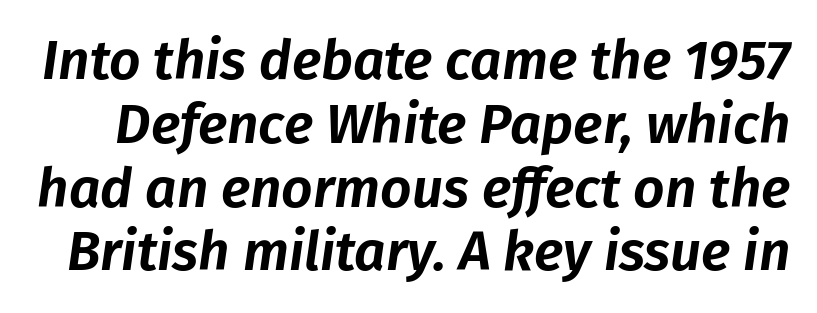
{"italic": "yes", "lean": "right", "slant_degrees": 8, "width": "normal", "stroke_contrast": "low", "x_height": "medium", "monospaced": "no", "underline": "no", "line_spacing_ratio": 1.16, "letter_spacing": "normal", "letter_spacing_em": 0.0, "glyph_px": 55}
